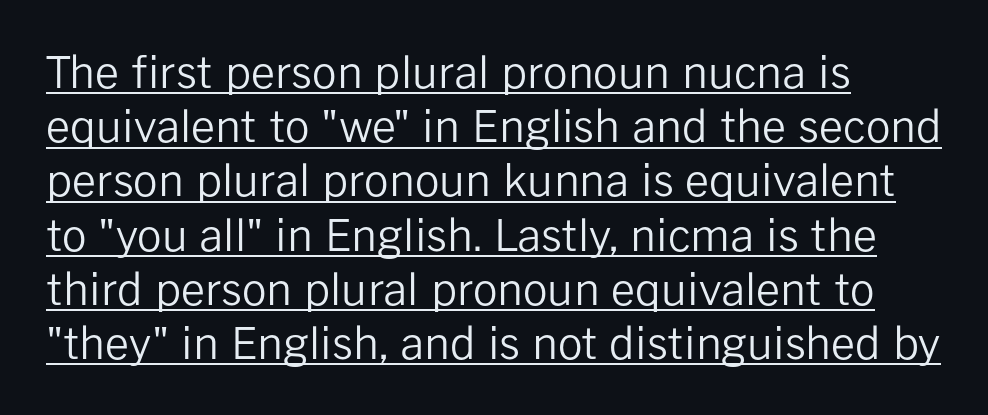
The image shows 43 px regular-weight sans-serif type, upright; set left-aligned, normal line spacing (1.26x), normal letter spacing, underlined; low stroke contrast and a medium x-height.
